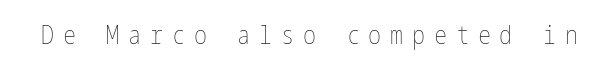
Q: Is the text bold? A: No.
Q: Is the text italic (slanted)? A: No, it is upright.
Q: Is the text underlined? A: No.
Q: Is the spacing between letters normal or unusually wide? A: Unusually wide.
